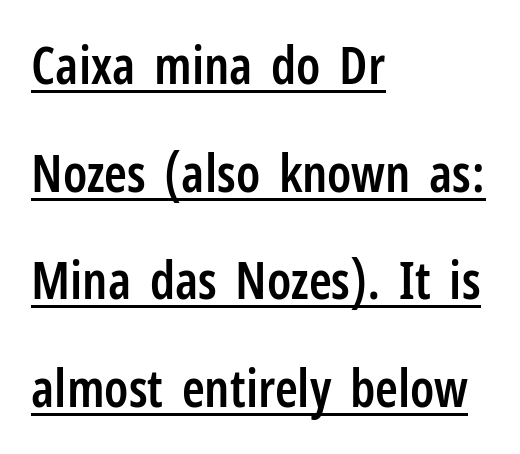
{"serif": "no", "italic": "no", "bold": "semi", "weight": "semibold", "width": "condensed", "stroke_contrast": "low", "x_height": "medium", "monospaced": "no", "underline": "yes", "align": "left", "line_spacing": "loose", "line_spacing_ratio": 2.07, "letter_spacing": "normal", "letter_spacing_em": 0.0, "glyph_px": 52}
